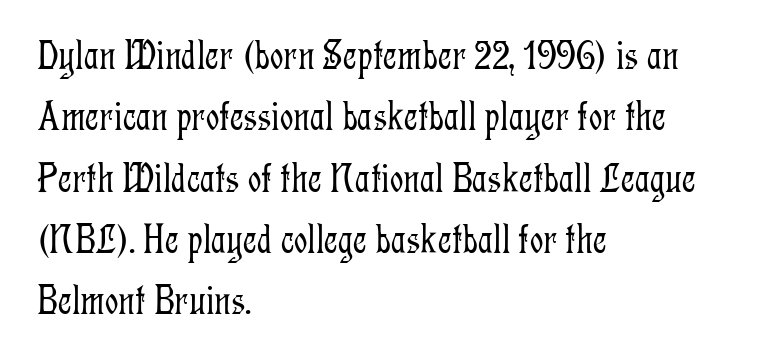
The image shows 42 px light, condensed serif type, upright; set left-aligned, normal line spacing (1.46x), normal letter spacing, not underlined; low stroke contrast and a medium x-height.
